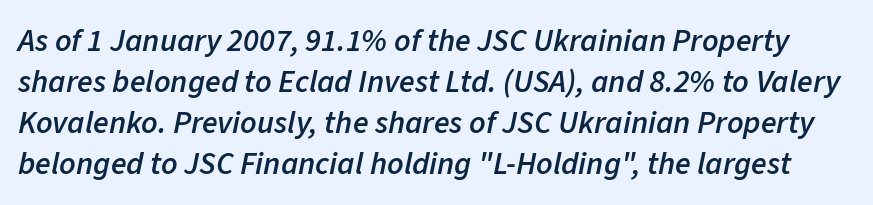
Q: Is the text bold? A: Semi-bold.
Q: Is the text italic (slanted)? A: Yes, it leans right by about 11 degrees.
Q: Is the text underlined? A: No.
Q: Is the spacing between letters normal or unusually wide? A: Normal.
Q: Is the spacing between lines tight, normal or loose? A: Normal.
Q: Width (condensed, normal, or wide)? A: Normal.
Q: Stroke contrast? A: Low.
Q: x-height? A: Medium.
Q: Monospaced? A: No.
